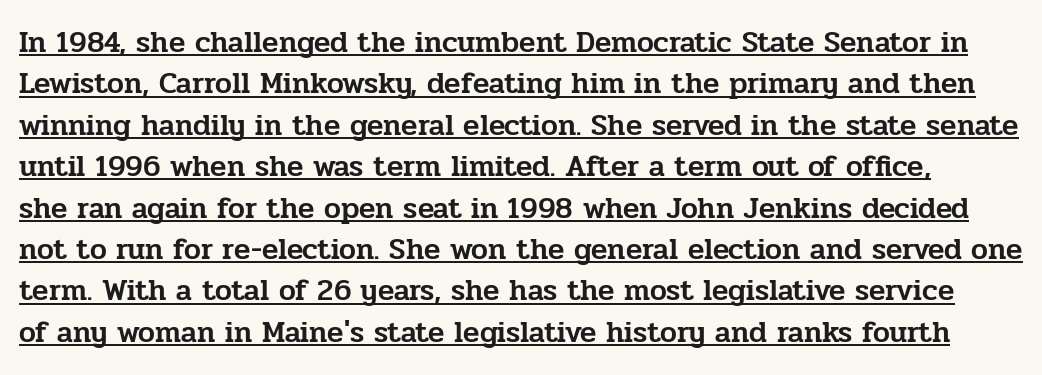
Do the characters align in a grid? No, the font is proportional. Little horizontal feet cap the strokes, marking this as serif type. Line spacing here is normal. Beneath each row of characters lies a ruled line. Posture: vertical. Caption: standard tracking, unaltered.
